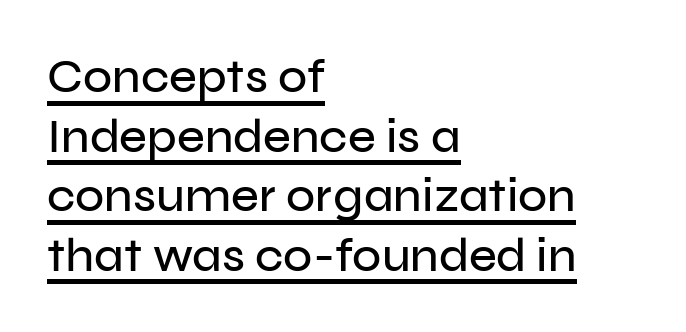
The image shows 48 px sans-serif type, upright; set left-aligned, line spacing 1.24x, normal letter spacing, underlined; low stroke contrast and a medium x-height.
